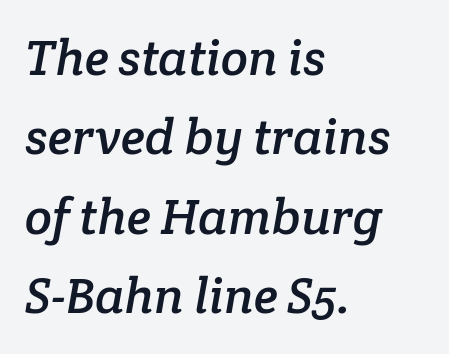
The image shows 50 px serif type; set left-aligned, normal line spacing (1.59x), normal letter spacing, not underlined; low stroke contrast and a medium x-height.
